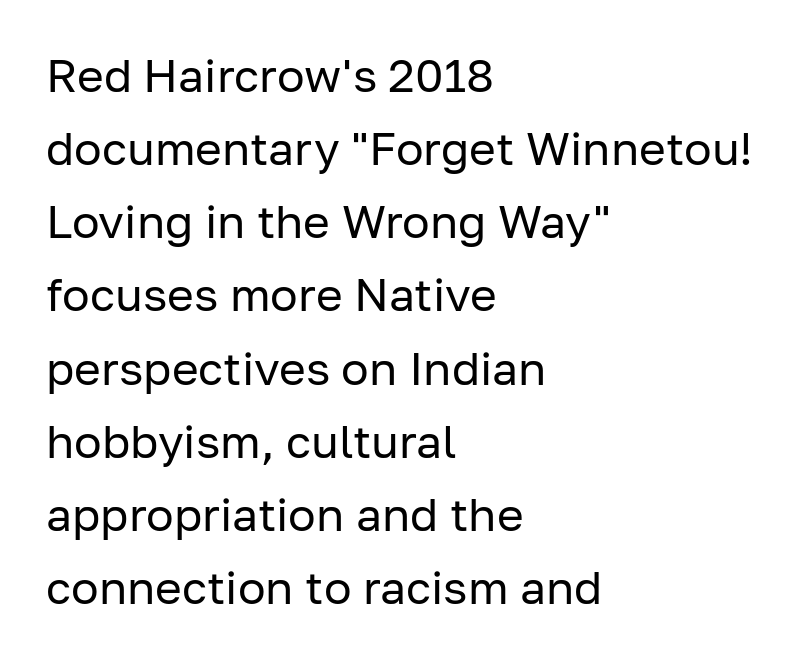
{"serif": "no", "italic": "no", "bold": "no", "weight": "regular", "width": "normal", "stroke_contrast": "low", "x_height": "medium", "monospaced": "no", "underline": "no", "align": "left", "line_spacing": "normal", "line_spacing_ratio": 1.59, "letter_spacing": "normal", "letter_spacing_em": 0.0, "glyph_px": 46}
